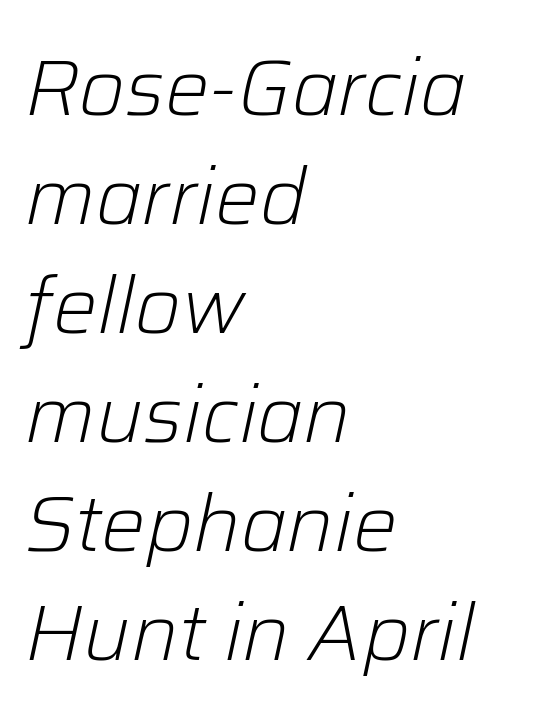
Q: Is the text bold? A: No.
Q: Is the text italic (slanted)? A: Yes, it leans right by about 12 degrees.
Q: Is the text underlined? A: No.
Q: How is the paragraph aligned? A: Left-aligned.
Q: Is the spacing between letters normal or unusually wide? A: Normal.
Q: Is the spacing between lines tight, normal or loose? A: Normal.
Q: Width (condensed, normal, or wide)? A: Normal.
Q: Stroke contrast? A: Low.
Q: x-height? A: Medium.
Q: Monospaced? A: No.
